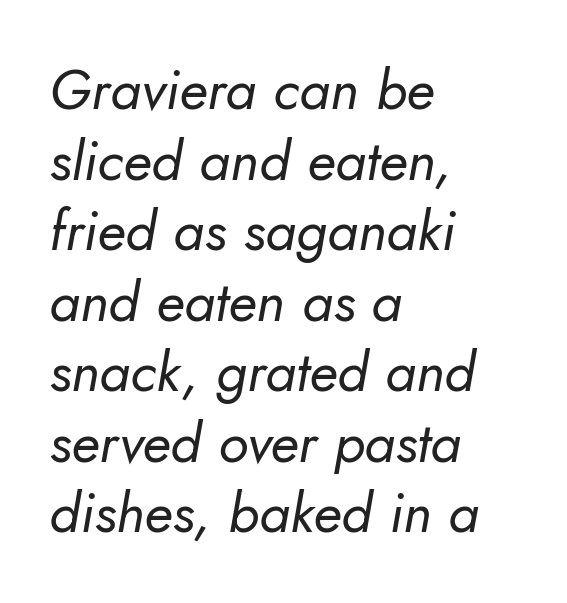
{"italic": "yes", "lean": "right", "slant_degrees": 5, "bold": "no", "weight": "regular", "width": "normal", "stroke_contrast": "low", "x_height": "small", "monospaced": "no", "underline": "no", "align": "left", "line_spacing": "normal", "line_spacing_ratio": 1.26, "letter_spacing": "normal", "letter_spacing_em": 0.0, "glyph_px": 56}
